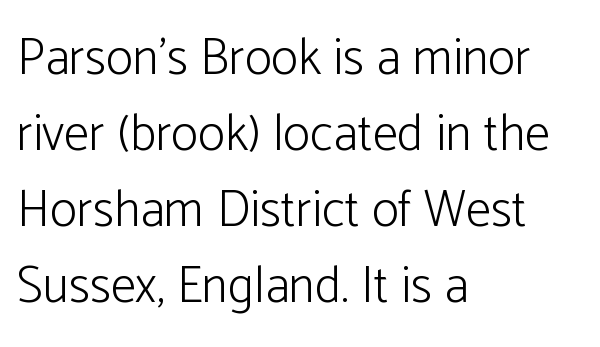
Do the characters align in a grid? No, the font is proportional. Summary of weight: not heavy and not bold. Look at the bottom of the vertical strokes: they stop flat, with no serifs. Line starts are locked; line ends wander. Italic: no, the glyphs are upright roman.
